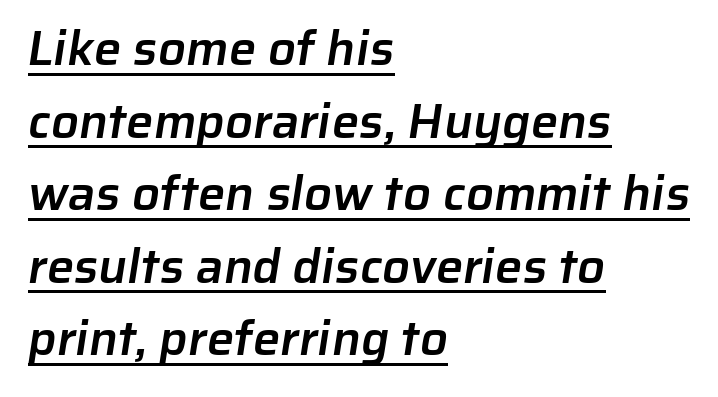
{"serif": "no", "bold": "semi", "weight": "semibold", "width": "normal", "stroke_contrast": "low", "x_height": "medium", "monospaced": "no", "underline": "yes", "align": "left", "line_spacing": "normal", "line_spacing_ratio": 1.48, "letter_spacing": "normal", "letter_spacing_em": 0.0, "glyph_px": 49}
